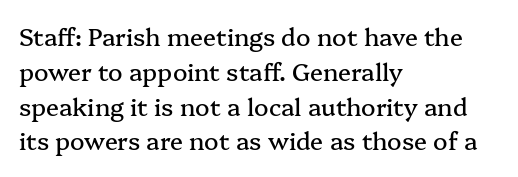
{"italic": "no", "underline": "no", "align": "left", "line_spacing": "normal", "line_spacing_ratio": 1.45, "letter_spacing": "normal", "letter_spacing_em": 0.0, "glyph_px": 24}
